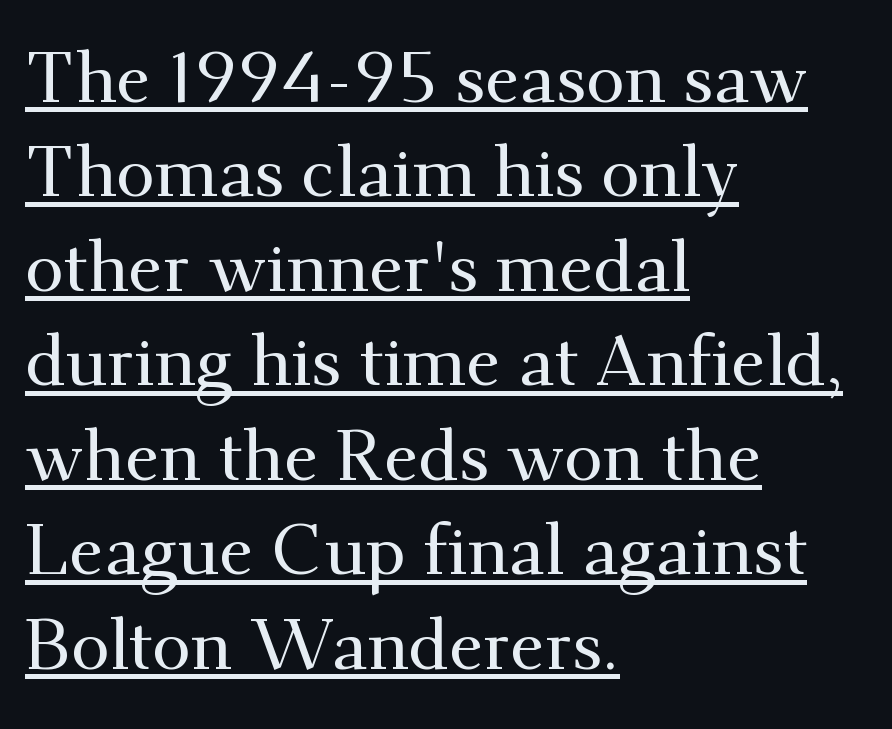
The image shows 70 px serif type, upright; set left-aligned, normal line spacing (1.35x), normal letter spacing, underlined; medium stroke contrast and a small x-height.
